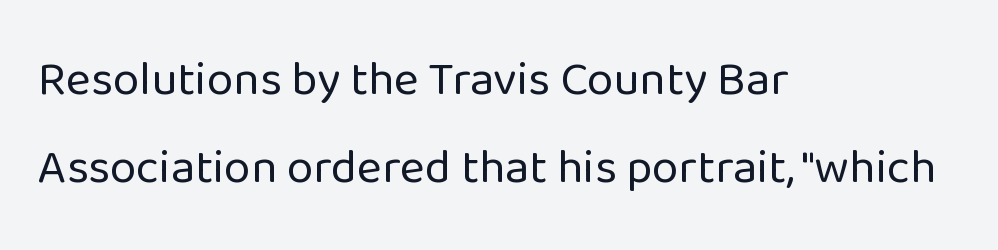
{"serif": "no", "italic": "no", "bold": "no", "weight": "regular", "width": "normal", "stroke_contrast": "low", "x_height": "medium", "monospaced": "no", "underline": "no", "align": "left", "line_spacing_ratio": 1.83, "letter_spacing": "normal", "letter_spacing_em": 0.0, "glyph_px": 48}
